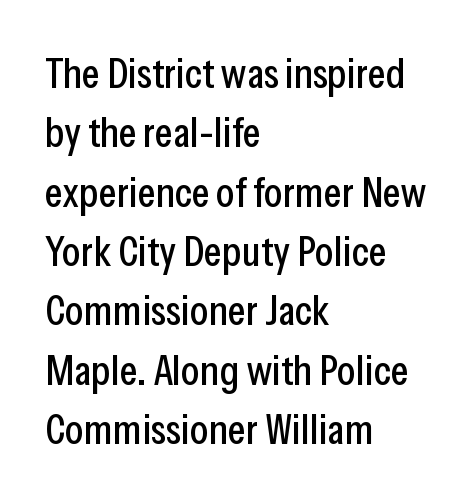
{"serif": "no", "italic": "no", "width": "condensed", "stroke_contrast": "low", "x_height": "medium", "monospaced": "no", "underline": "no", "align": "left", "line_spacing": "normal", "line_spacing_ratio": 1.38, "letter_spacing": "normal", "letter_spacing_em": 0.0, "glyph_px": 43}
